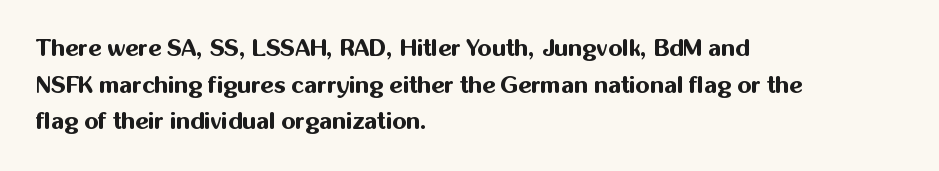
{"italic": "no", "bold": "yes", "underline": "no", "align": "left", "line_spacing": "normal", "line_spacing_ratio": 1.59, "letter_spacing": "normal", "letter_spacing_em": 0.0, "glyph_px": 23}
